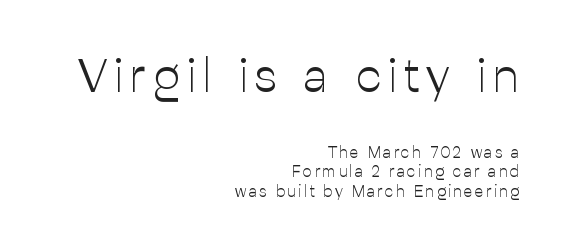
{"serif": "no", "italic": "no", "bold": "no", "weight": "light", "width": "normal", "stroke_contrast": "low", "x_height": "medium", "monospaced": "no", "underline": "no", "align": "right", "line_spacing_ratio": 1.22, "larger_block": "first", "size_ratio": 3.0, "glyph_px": 48}
